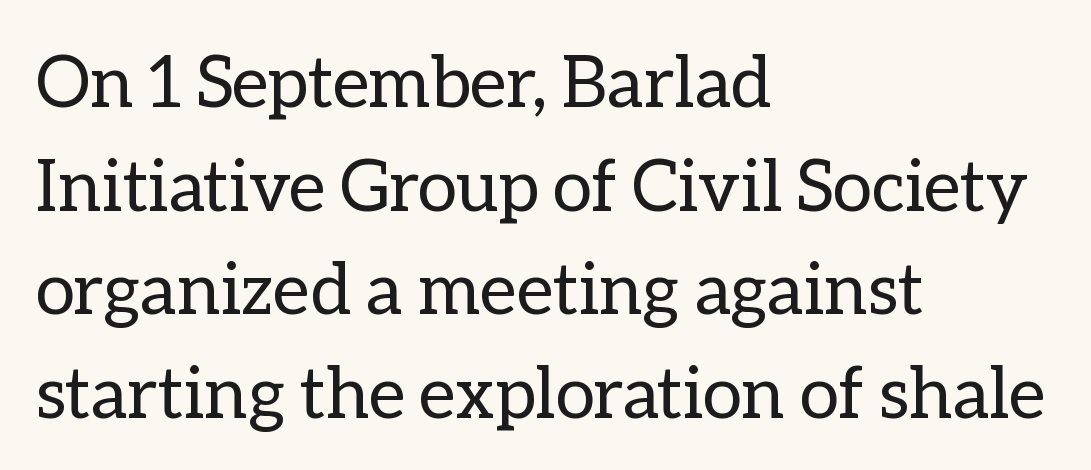
Q: Is the text bold? A: No.
Q: Is the text italic (slanted)? A: No, it is upright.
Q: Is the text underlined? A: No.
Q: How is the paragraph aligned? A: Left-aligned.
Q: Is the spacing between letters normal or unusually wide? A: Normal.
Q: Is the spacing between lines tight, normal or loose? A: Normal.
Q: Width (condensed, normal, or wide)? A: Normal.
Q: Stroke contrast? A: Low.
Q: x-height? A: Medium.
Q: Monospaced? A: No.
